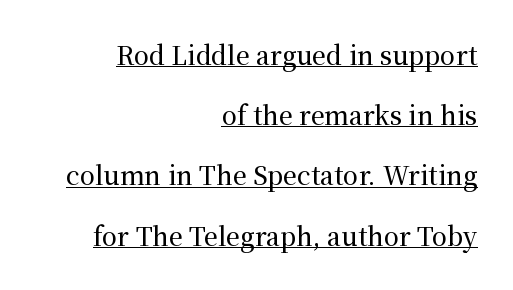
Q: Is the text italic (slanted)? A: No, it is upright.
Q: Is the text underlined? A: Yes.
Q: How is the paragraph aligned? A: Right-aligned.
Q: Is the spacing between letters normal or unusually wide? A: Normal.
Q: Is the spacing between lines tight, normal or loose? A: Loose.
